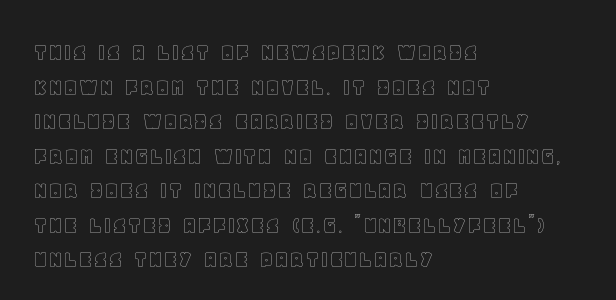
The image shows 26 px text type, upright; set left-aligned, normal line spacing (1.33x), normal letter spacing, not underlined.
